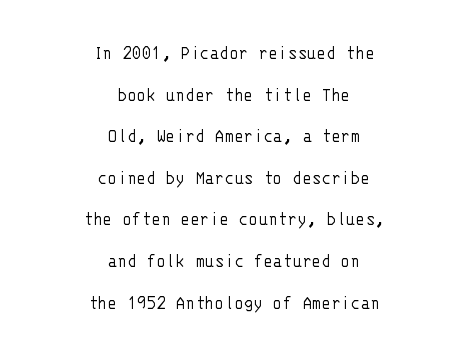
{"italic": "no", "bold": "no", "underline": "no", "align": "center", "line_spacing": "loose", "line_spacing_ratio": 2.08, "letter_spacing": "normal", "letter_spacing_em": 0.0, "glyph_px": 20}
